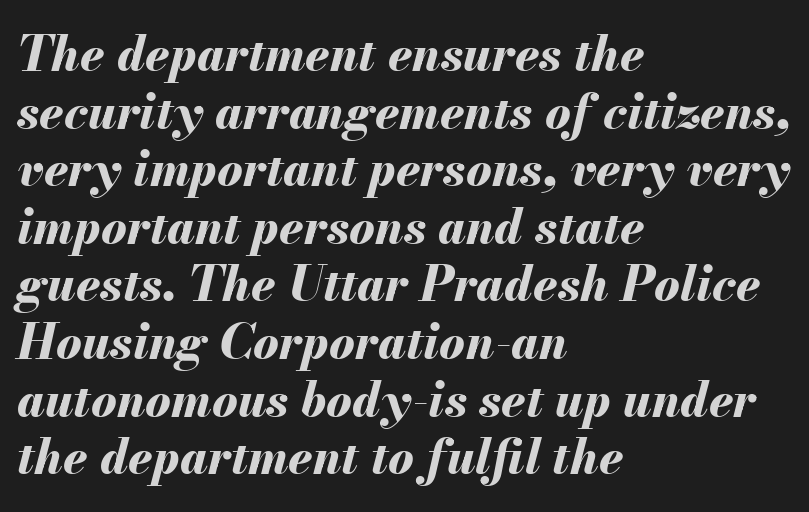
{"italic": "yes", "lean": "right", "slant_degrees": 13, "bold": "yes", "weight": "bold", "width": "normal", "stroke_contrast": "medium", "x_height": "small", "monospaced": "no", "underline": "no", "align": "left", "line_spacing_ratio": 1.2, "letter_spacing": "normal", "letter_spacing_em": 0.0, "glyph_px": 48}
